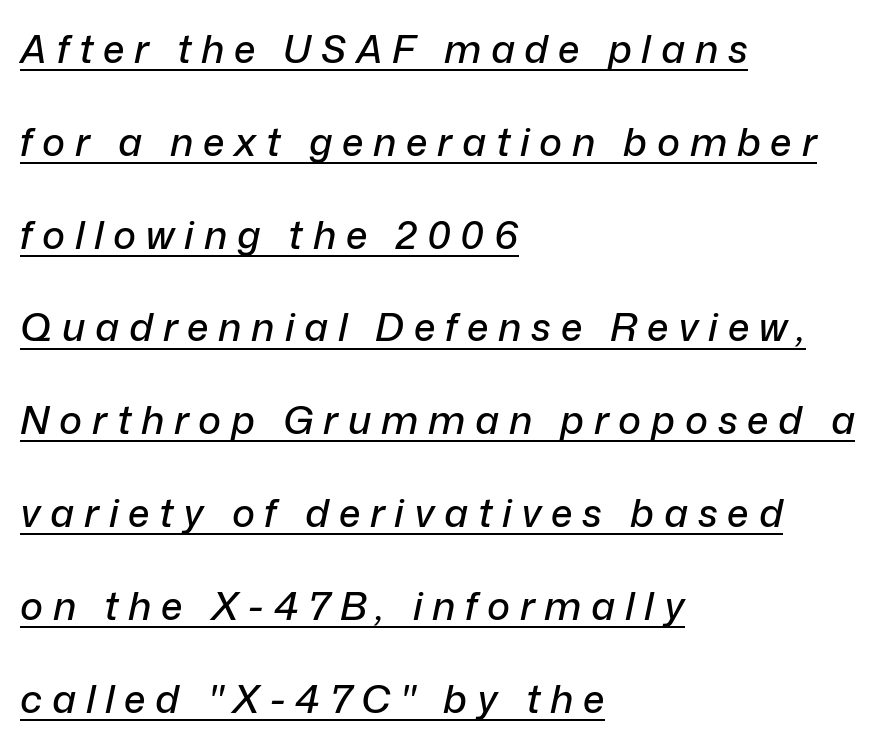
The image shows 39 px text type, italic (leaning right); set left-aligned, loose line spacing (2.38x), unusually wide letter spacing (+0.25 em), underlined; low stroke contrast and a medium x-height.
